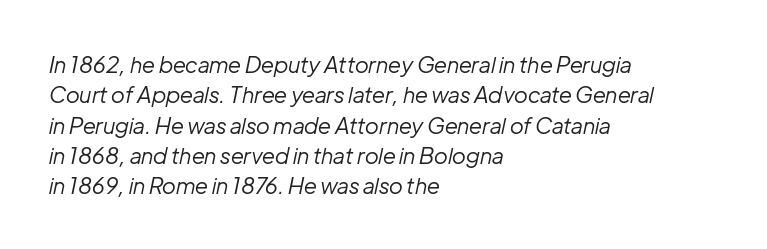
{"italic": "yes", "lean": "right", "slant_degrees": 12, "bold": "no", "underline": "no", "align": "left", "line_spacing": "normal", "line_spacing_ratio": 1.38, "letter_spacing": "normal", "letter_spacing_em": 0.0, "glyph_px": 22}
